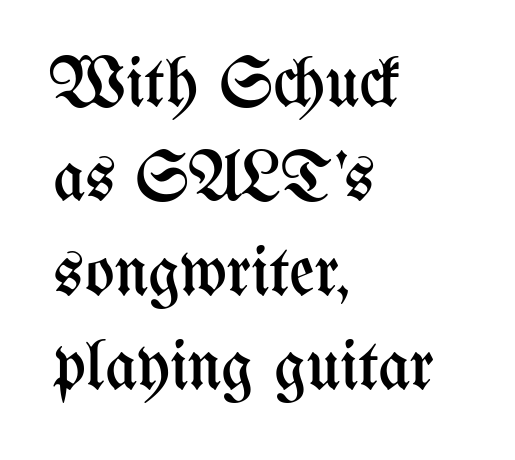
A student would call this left alignment; a typographer would say flush left, rag right. Reading down the column, the eye jumps a familiar distance to each next line. Counters stay open thanks to moderate or lighter strokes. You can tell it's not italic because the verticals are truly vertical.
